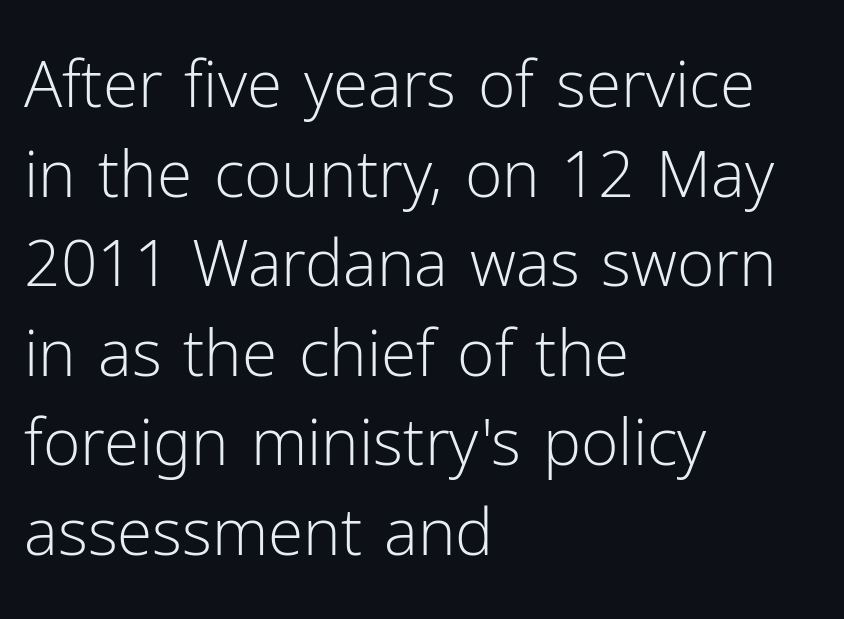
The image shows 64 px light sans-serif type, upright; set left-aligned, normal line spacing (1.4x), normal letter spacing, not underlined; low stroke contrast and a medium x-height.
